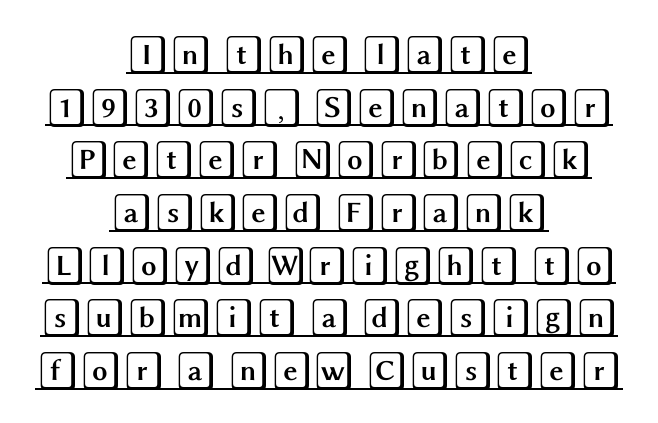
How are the letters spaced? Ordinarily, with no added tracking. The typesetter has applied underlining to the passage shown. These lines were composed using upright roman letters. Summary of vertical rhythm: regular, with standard interline spacing.
